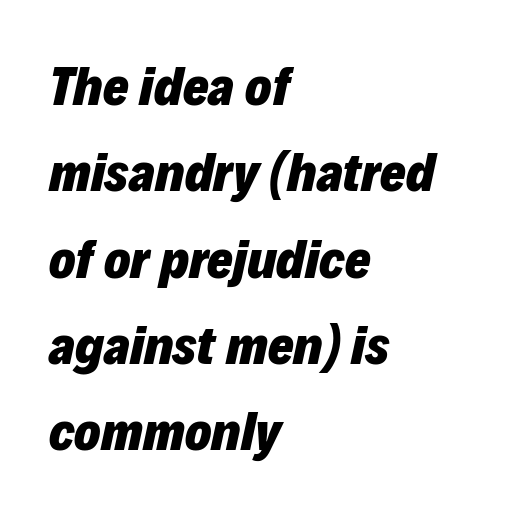
The foot of each line stays bare and open. Varying glyph widths throughout — classic text-font behaviour. Typographic density is high because the face is bold. The passage shown has conventional tracking throughout.
